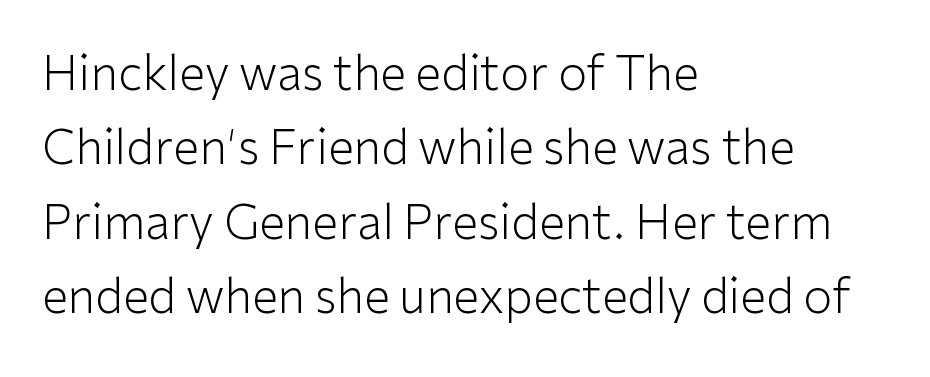
{"serif": "no", "italic": "no", "bold": "no", "weight": "light", "width": "normal", "stroke_contrast": "low", "x_height": "medium", "monospaced": "no", "underline": "no", "align": "left", "line_spacing": "normal", "line_spacing_ratio": 1.58, "letter_spacing": "normal", "letter_spacing_em": 0.0, "glyph_px": 47}
